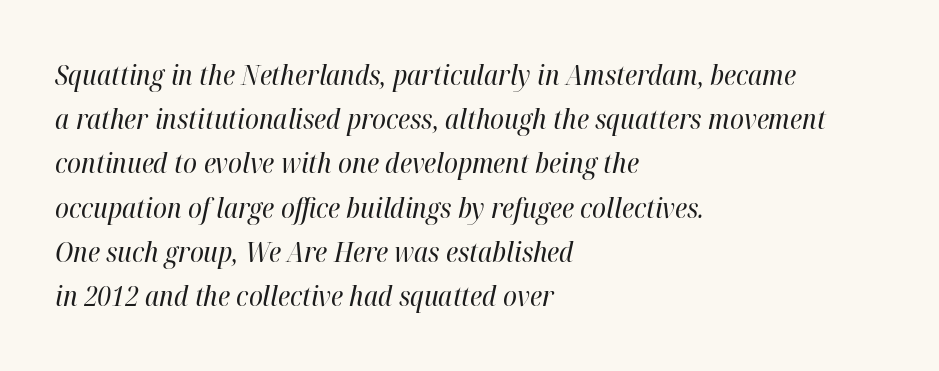
It's the slanting kind of type. These lines are rendered in a variable-pitch font. The ragged edge is on the right, which tells us the setting is flush left. Bare-footed words on every line.
